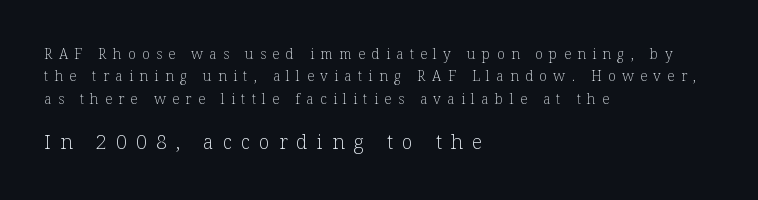
{"italic": "no", "bold": "no", "underline": "no", "align": "left", "line_spacing": "normal", "line_spacing_ratio": 1.6, "letter_spacing": "wide", "letter_spacing_em": 0.45, "larger_block": "second", "size_ratio": 1.43, "glyph_px": 20}
